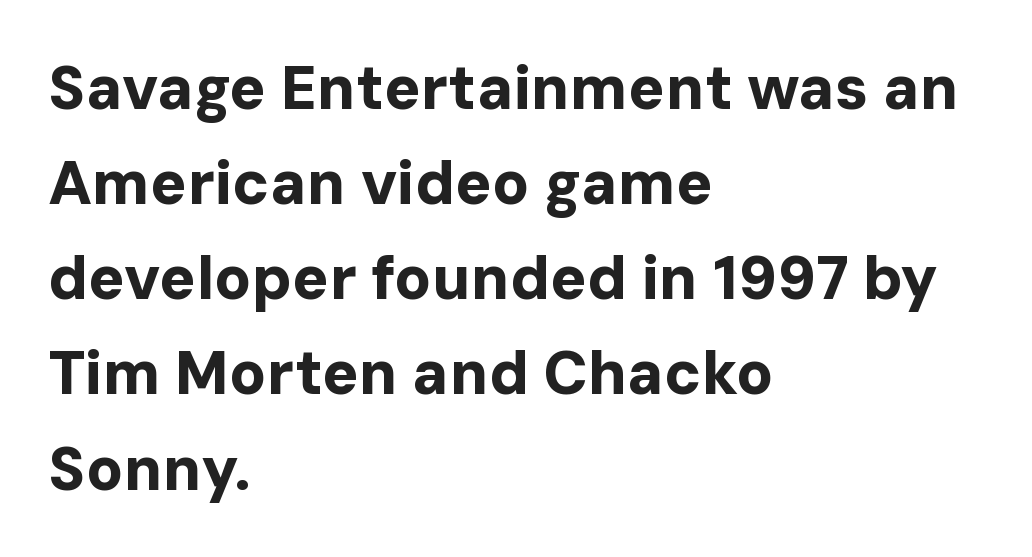
The face used here is proportionally spaced, like ordinary book or web type. How would I describe the line gaps? Plain and ordinary. Short note: letters normally spaced. These lines are composed in type without serifs. Designer's note — italics off, roman on.
